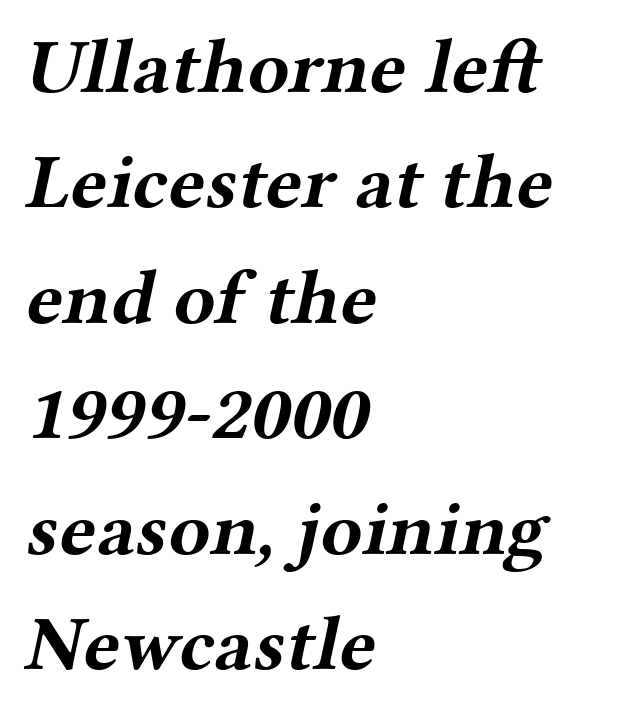
Q: Is the text bold? A: Yes.
Q: Is the typeface a serif or a sans-serif typeface? A: Serif.
Q: Is the text underlined? A: No.
Q: How is the paragraph aligned? A: Left-aligned.
Q: Is the spacing between letters normal or unusually wide? A: Normal.
Q: Is the spacing between lines tight, normal or loose? A: Normal.
Q: Width (condensed, normal, or wide)? A: Wide.
Q: Stroke contrast? A: Medium.
Q: x-height? A: Medium.
Q: Monospaced? A: No.
